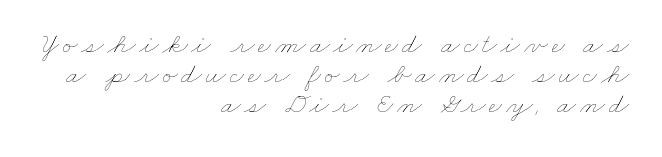
The lines are quadded right. Descenders hang freely into open space. Looks like regular typesetting: each glyph gets only the width it needs. Quick note: interline space is minimal. Stroke mass is kept to a normal reading level or below.
